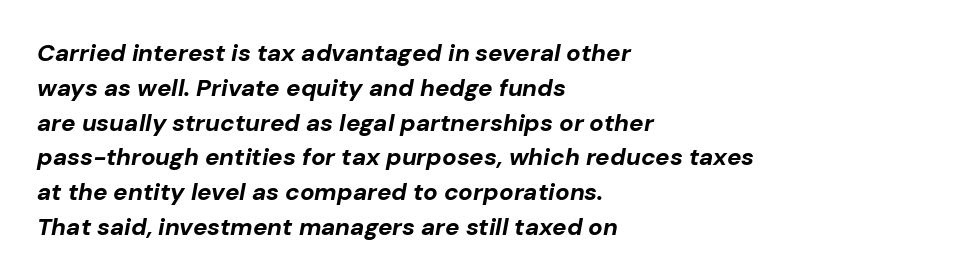
The image shows 24 px bold type, italic (leaning right); set left-aligned, normal line spacing (1.45x), normal letter spacing, not underlined.
